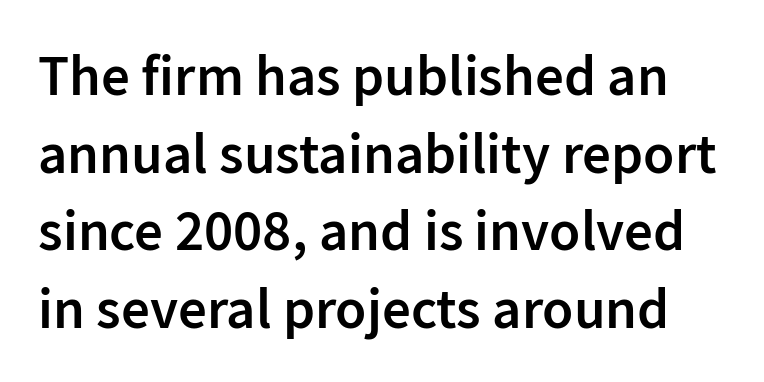
In terms of posture, this sample is upright. In terms of leading, this rendering sits right in the middle. Slightly chunky letters — semibold, I'd say, not full bold. A sans-serif font was chosen for this passage.
